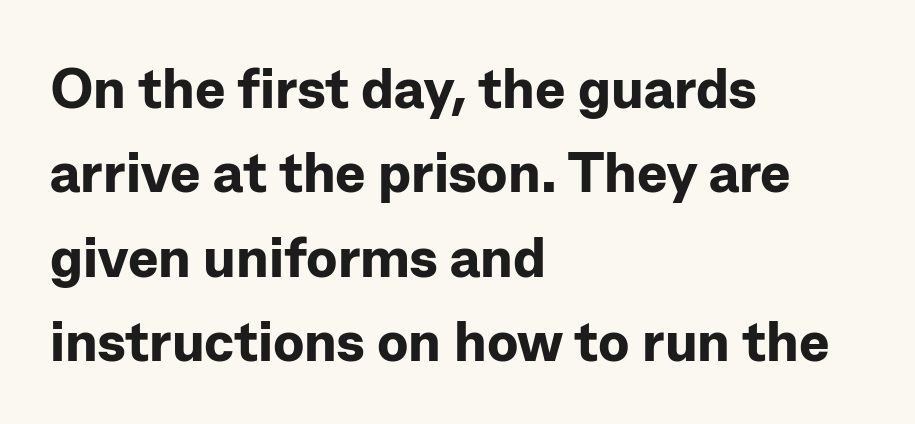
{"serif": "no", "italic": "no", "bold": "yes", "weight": "bold", "width": "normal", "stroke_contrast": "low", "x_height": "medium", "monospaced": "no", "underline": "no", "align": "left", "line_spacing": "normal", "line_spacing_ratio": 1.48, "letter_spacing": "normal", "letter_spacing_em": 0.0, "glyph_px": 57}
